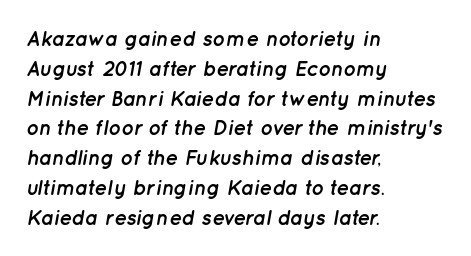
The image shows 21 px bold type, italic (leaning right); set left-aligned, normal line spacing (1.42x), normal letter spacing, not underlined.
